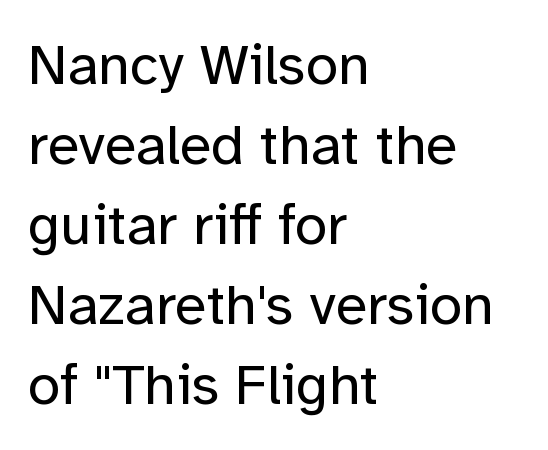
The image shows 58 px regular-weight sans-serif type, upright; set left-aligned, normal line spacing (1.38x), normal letter spacing, not underlined; low stroke contrast and a medium x-height.
